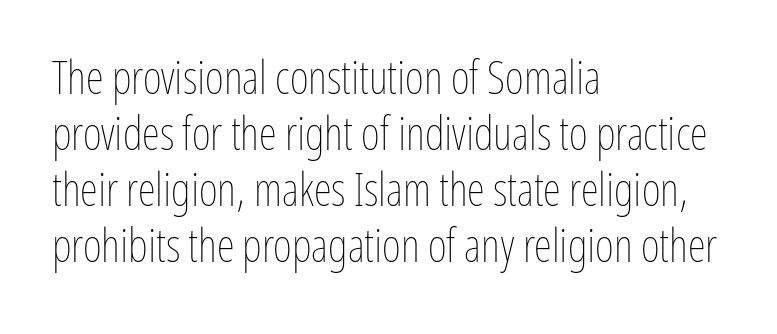
{"italic": "no", "bold": "no", "weight": "thin", "width": "condensed", "stroke_contrast": "low", "x_height": "medium", "monospaced": "no", "underline": "no", "align": "left", "line_spacing_ratio": 1.22, "letter_spacing": "normal", "letter_spacing_em": 0.0, "glyph_px": 46}
